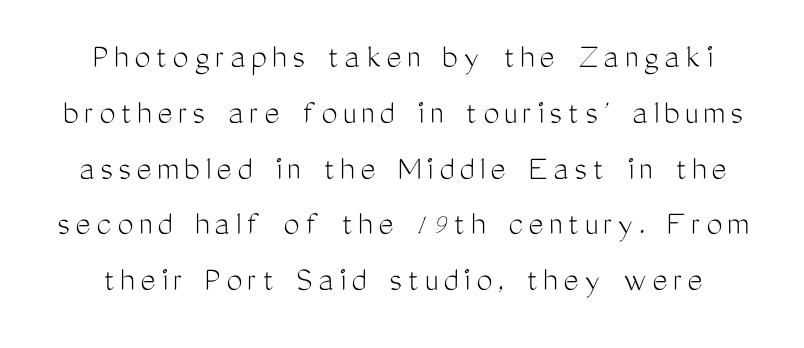
The image shows 36 px light, condensed sans-serif type, upright; set normal line spacing (1.55x), not underlined; medium stroke contrast and a medium x-height.
